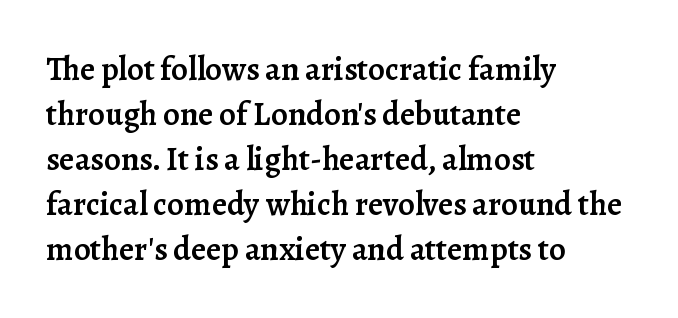
{"serif": "yes", "italic": "no", "bold": "semi", "weight": "semibold", "width": "normal", "stroke_contrast": "low", "x_height": "medium", "monospaced": "no", "underline": "no", "align": "left", "line_spacing": "normal", "line_spacing_ratio": 1.36, "letter_spacing": "normal", "letter_spacing_em": 0.0, "glyph_px": 33}
